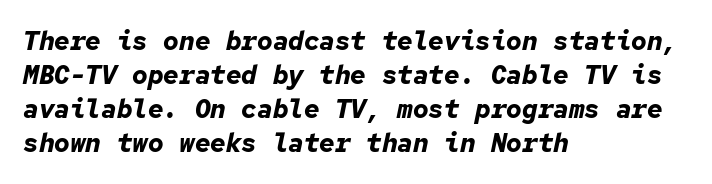
Q: Is the text bold? A: Yes.
Q: Is the text italic (slanted)? A: Yes, it leans right by about 12 degrees.
Q: Is the text underlined? A: No.
Q: How is the paragraph aligned? A: Left-aligned.
Q: Is the spacing between letters normal or unusually wide? A: Normal.
Q: Is the spacing between lines tight, normal or loose? A: Normal.
